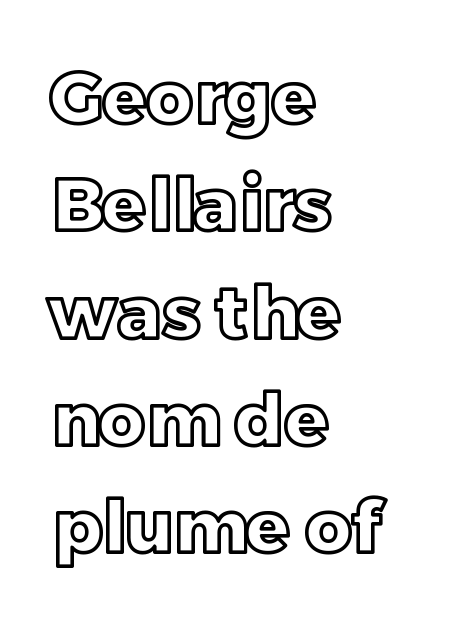
{"italic": "no", "width": "normal", "x_height": "large", "monospaced": "no", "underline": "no", "align": "left", "line_spacing": "normal", "line_spacing_ratio": 1.49, "letter_spacing": "normal", "letter_spacing_em": 0.0, "glyph_px": 72}
